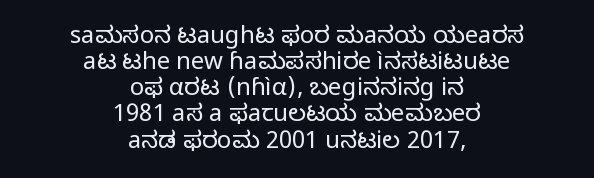
Q: Is the text bold? A: No.
Q: Is the text italic (slanted)? A: No, it is upright.
Q: Is the text underlined? A: No.
Q: How is the paragraph aligned? A: Centered.
Q: Is the spacing between letters normal or unusually wide? A: Normal.
Q: Is the spacing between lines tight, normal or loose? A: Tight.
